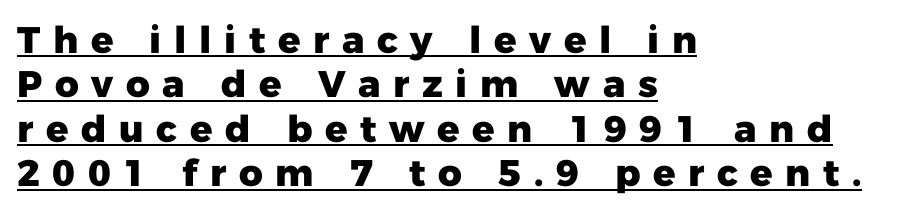
The line texture is sparse and dotted thanks to wide tracking. This rendering features underlined lettering. Font category for this specimen: sans-serif. This sample has the flowing, uneven cadence of proportional lettering. Nope, not italic — everything's standing straight.
